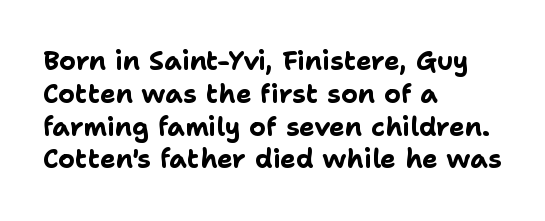
The image shows 26 px bold type, upright; set left-aligned, normal line spacing (1.26x), normal letter spacing, not underlined.
